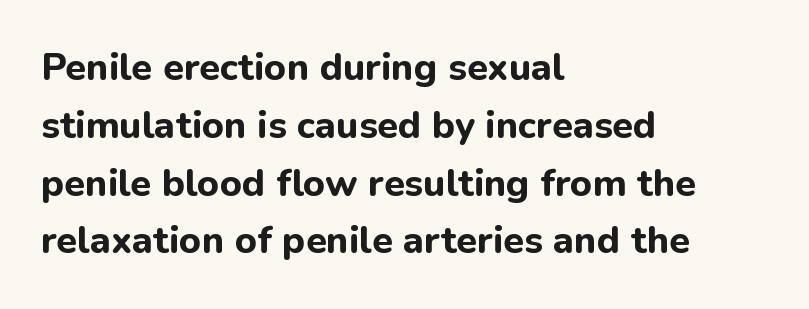
The image shows 38 px bold sans-serif type, upright; set left-aligned, normal line spacing (1.52x), normal letter spacing, not underlined; low stroke contrast and a medium x-height.
